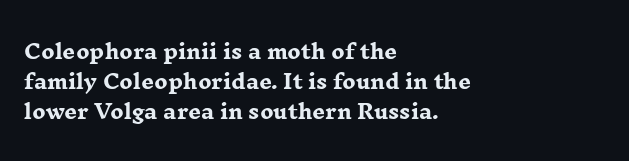
Q: Is the text bold? A: Yes.
Q: Is the text italic (slanted)? A: No, it is upright.
Q: Is the text underlined? A: No.
Q: How is the paragraph aligned? A: Left-aligned.
Q: Is the spacing between letters normal or unusually wide? A: Normal.
Q: Is the spacing between lines tight, normal or loose? A: Normal.
